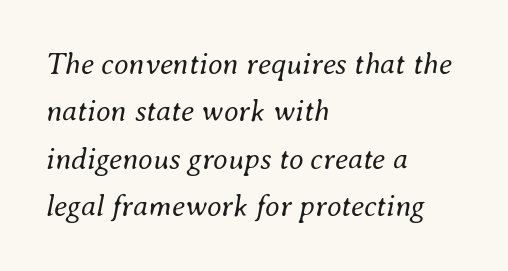
{"italic": "yes", "lean": "right", "slant_degrees": 8, "bold": "no", "weight": "regular", "width": "normal", "stroke_contrast": "medium", "x_height": "small", "monospaced": "no", "underline": "no", "align": "left", "line_spacing": "normal", "line_spacing_ratio": 1.58, "letter_spacing": "normal", "letter_spacing_em": 0.0, "glyph_px": 30}
